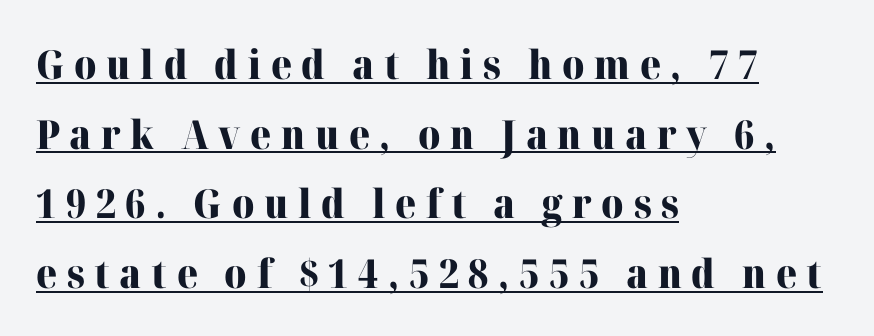
Q: Is the text bold? A: Yes.
Q: Is the text italic (slanted)? A: No, it is upright.
Q: Is the typeface a serif or a sans-serif typeface? A: Serif.
Q: Is the text underlined? A: Yes.
Q: How is the paragraph aligned? A: Left-aligned.
Q: Is the spacing between letters normal or unusually wide? A: Unusually wide.
Q: Width (condensed, normal, or wide)? A: Normal.
Q: Stroke contrast? A: High.
Q: x-height? A: Medium.
Q: Monospaced? A: No.
